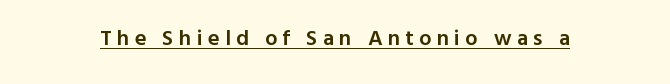
Q: Is the text bold? A: Semi-bold.
Q: Is the text italic (slanted)? A: No, it is upright.
Q: Is the text underlined? A: Yes.
Q: Is the spacing between letters normal or unusually wide? A: Unusually wide.
